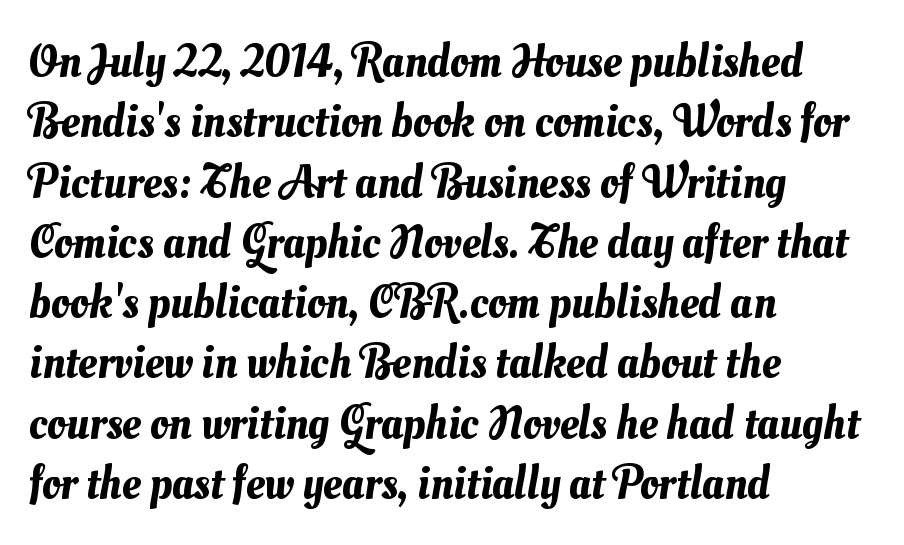
{"width": "normal", "stroke_contrast": "medium", "x_height": "small", "monospaced": "no", "underline": "no", "align": "left", "line_spacing": "normal", "line_spacing_ratio": 1.31, "letter_spacing": "normal", "letter_spacing_em": 0.0, "glyph_px": 46}
